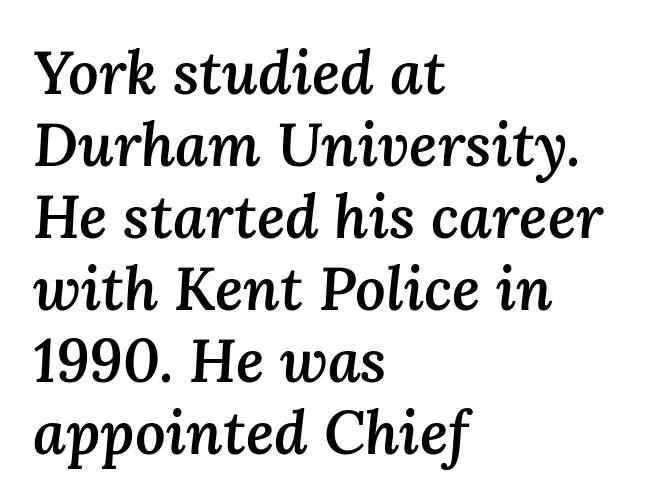
{"italic": "yes", "lean": "right", "slant_degrees": 3, "bold": "semi", "weight": "semibold", "width": "normal", "stroke_contrast": "medium", "x_height": "medium", "monospaced": "no", "underline": "no", "align": "left", "line_spacing_ratio": 1.2, "letter_spacing": "normal", "letter_spacing_em": 0.0, "glyph_px": 60}
